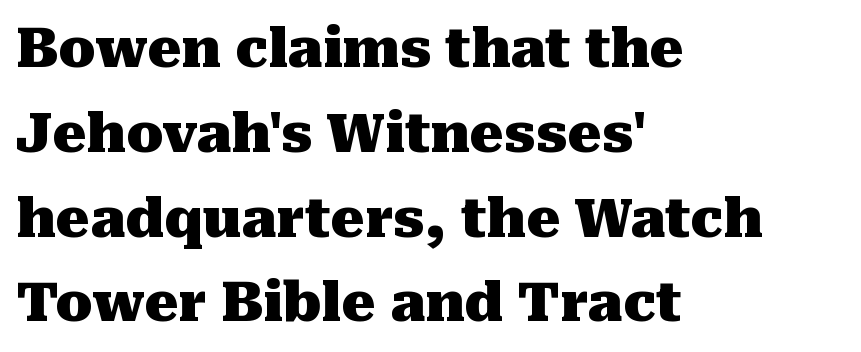
The image shows 54 px heavy serif type, upright; set left-aligned, normal line spacing (1.57x), normal letter spacing, not underlined; medium stroke contrast and a medium x-height.
